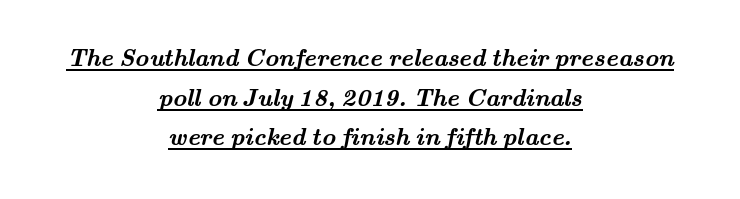
The image shows 24 px bold type; set centered, normal line spacing (1.65x), normal letter spacing, underlined.
